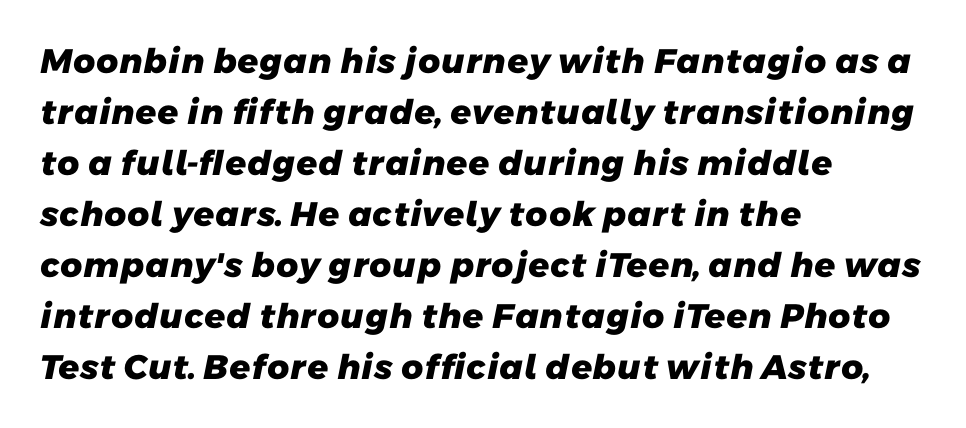
The image shows 34 px heavy sans-serif type; set left-aligned, normal line spacing (1.5x), normal letter spacing, not underlined; low stroke contrast and a medium x-height.
